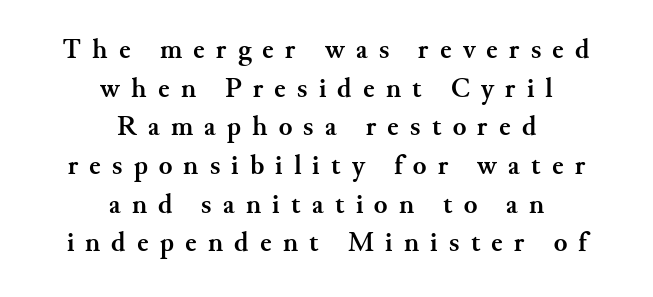
The image shows 28 px semibold serif type, upright; set centered, normal line spacing (1.38x), unusually wide letter spacing (+0.4 em), not underlined; medium stroke contrast and a small x-height.
